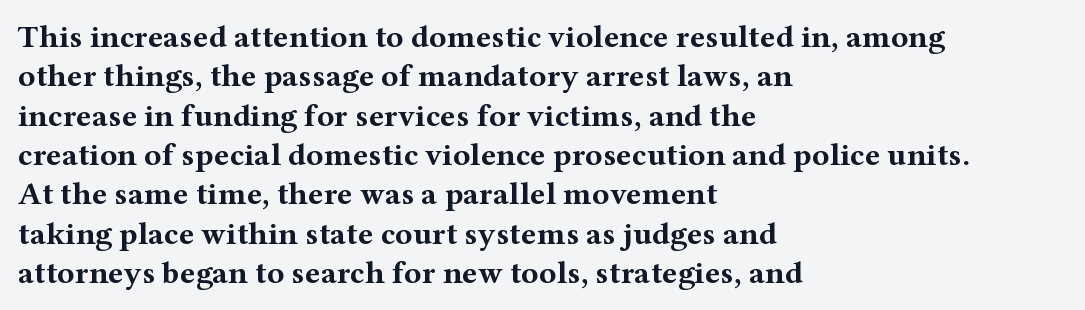
Teacher's note: observe the even left margin — that is flush-left alignment. A bare baseline throughout the passage. The type sits square on the baseline with zero lean. Do the characters align in a grid? No, the font is proportional.
